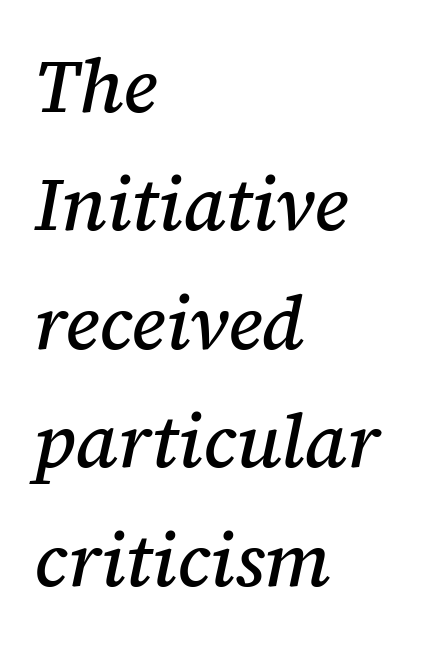
Compared with a centered layout, this one pins lines to the left instead. The whole block is typeset with a tilt. Decoration check: the copy has no underline. Varying glyph widths throughout — classic text-font behaviour. Characters follow at the spacing the type designer built in.
